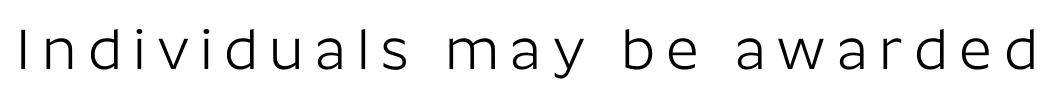
Q: Is the text bold? A: No.
Q: Is the text italic (slanted)? A: No, it is upright.
Q: Is the typeface a serif or a sans-serif typeface? A: Sans-serif.
Q: Is the text underlined? A: No.
Q: Is the spacing between letters normal or unusually wide? A: Unusually wide.
Q: Width (condensed, normal, or wide)? A: Normal.
Q: Stroke contrast? A: Low.
Q: x-height? A: Medium.
Q: Monospaced? A: No.
